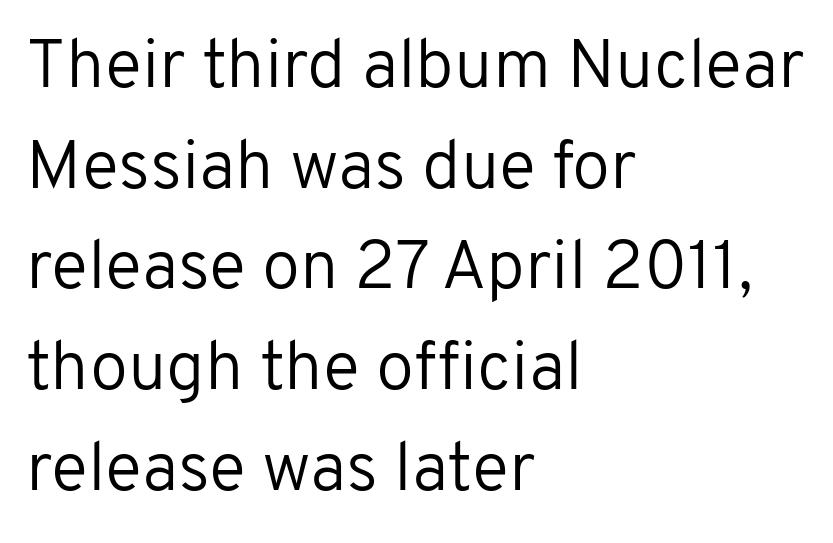
The image shows 69 px regular-weight sans-serif type, upright; set left-aligned, normal line spacing (1.46x), normal letter spacing, not underlined; low stroke contrast and a medium x-height.
